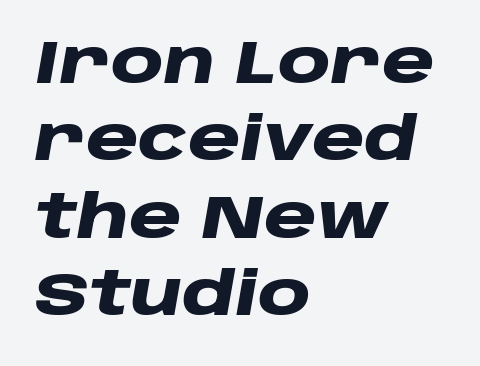
{"italic": "yes", "lean": "right", "slant_degrees": 10, "bold": "yes", "weight": "heavy", "width": "wide", "stroke_contrast": "low", "x_height": "large", "monospaced": "no", "underline": "no", "align": "left", "line_spacing": "normal", "line_spacing_ratio": 1.29, "letter_spacing": "normal", "letter_spacing_em": 0.0, "glyph_px": 60}
